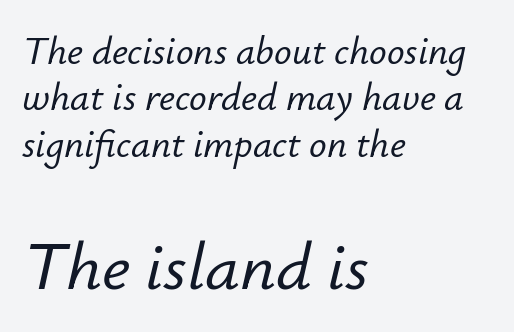
The image shows 69 px text type, italic (leaning right); set left-aligned, line spacing 1.19x, normal letter spacing, not underlined; the second (bottom) block is 1.77x larger; low stroke contrast and a small x-height.
